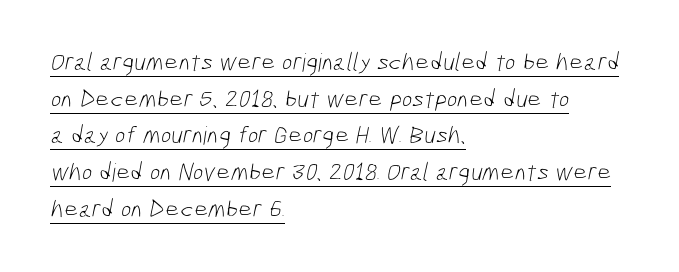
A light-to-regular cut is what we see here. Summary of vertical rhythm: regular, with standard interline spacing. The horizontal fit of the characters is conventional and even. A baseline rule has been typeset under these characters. The setting favours the left margin, as ordinary paragraphs usually do.
